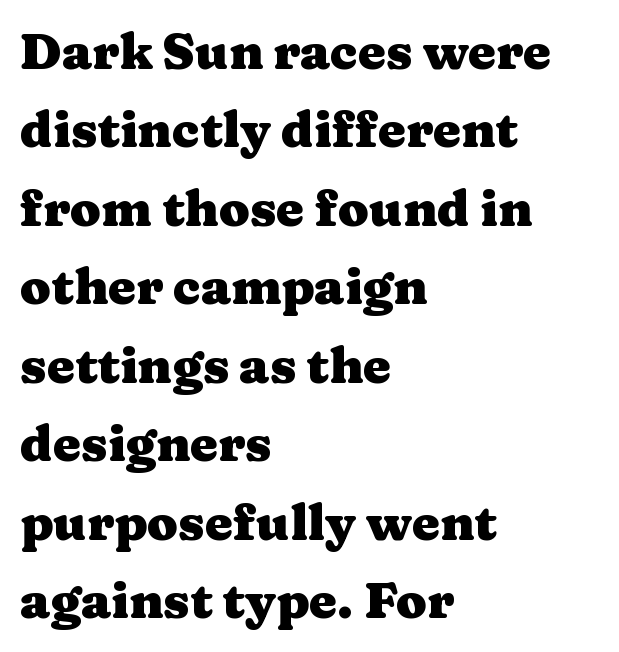
The image shows 50 px heavy, wide serif type, upright; set left-aligned, normal line spacing (1.57x), normal letter spacing, not underlined; medium stroke contrast and a medium x-height.
